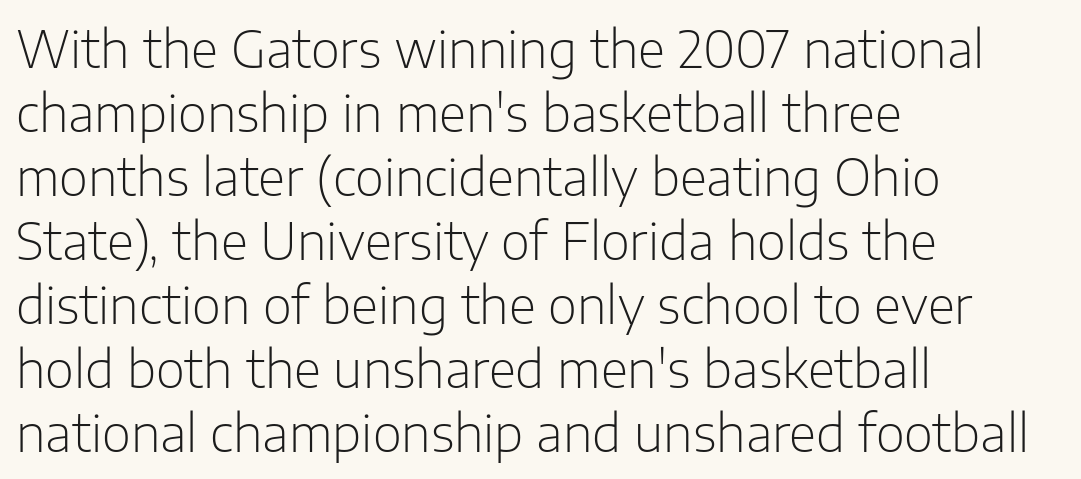
{"serif": "no", "italic": "no", "bold": "no", "weight": "light", "width": "normal", "stroke_contrast": "low", "x_height": "medium", "monospaced": "no", "underline": "no", "align": "left", "line_spacing": "normal", "line_spacing_ratio": 1.28, "letter_spacing": "normal", "letter_spacing_em": 0.0, "glyph_px": 50}
